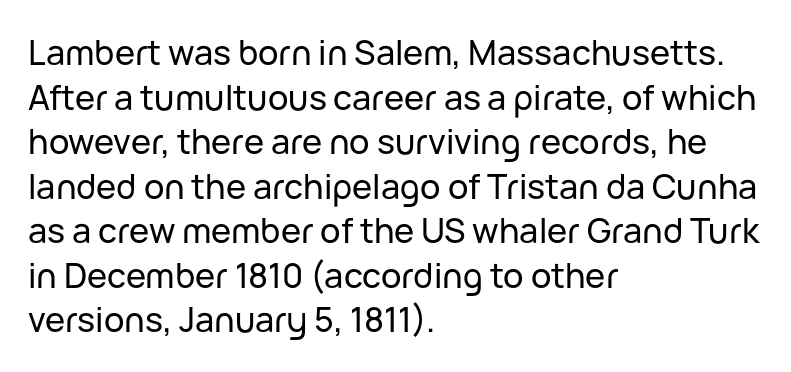
Q: Is the text italic (slanted)? A: No, it is upright.
Q: Is the typeface a serif or a sans-serif typeface? A: Sans-serif.
Q: Is the text underlined? A: No.
Q: How is the paragraph aligned? A: Left-aligned.
Q: Is the spacing between letters normal or unusually wide? A: Normal.
Q: Is the spacing between lines tight, normal or loose? A: Normal.
Q: Width (condensed, normal, or wide)? A: Normal.
Q: Stroke contrast? A: Low.
Q: x-height? A: Medium.
Q: Monospaced? A: No.
